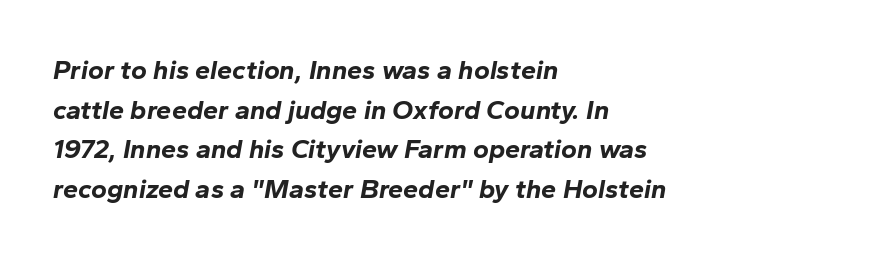
Line starts are locked; line ends wander. It's the slanting kind of type. The string is rendered with underlining switched off. How heavy is the stroke? Heavy — this is a bold. The lines sit at an ordinary, default distance from one another.
